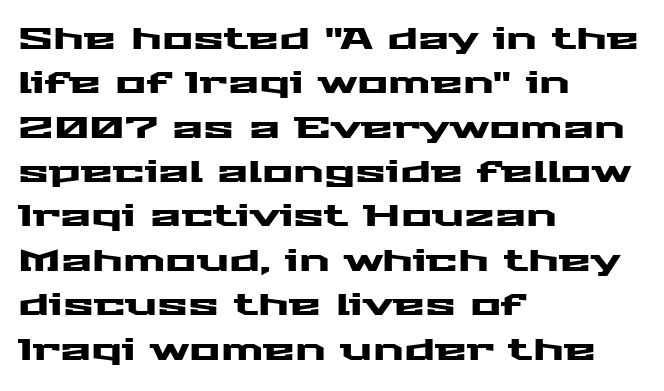
The letters advance in unequal steps, a hallmark of proportional type. This rendering employs a face without finishing strokes, i.e., a sans-serif. This is roman type, the default non-slanted kind. Does the leading feel generous? No, just average. Letter spacing: default.
